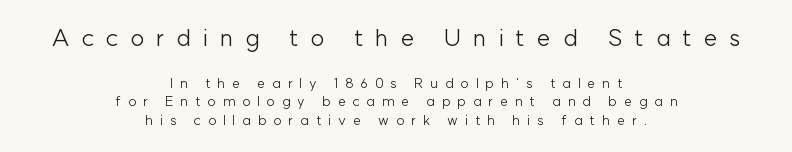
Q: Is the text bold? A: No.
Q: Is the text italic (slanted)? A: No, it is upright.
Q: Is the text underlined? A: No.
Q: How is the paragraph aligned? A: Centered.
Q: Is the spacing between letters normal or unusually wide? A: Unusually wide.
Q: Is the spacing between lines tight, normal or loose? A: Normal.
Q: Which block of text is set in a larger size, the first (top) or the second (bottom)? A: The first (top) one.
